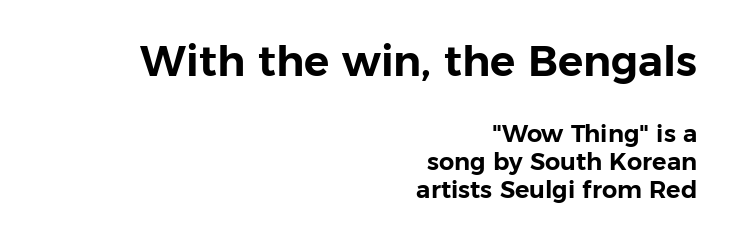
Q: Is the text italic (slanted)? A: No, it is upright.
Q: Is the typeface a serif or a sans-serif typeface? A: Sans-serif.
Q: Is the text underlined? A: No.
Q: How is the paragraph aligned? A: Right-aligned.
Q: Is the spacing between letters normal or unusually wide? A: Normal.
Q: Which block of text is set in a larger size, the first (top) or the second (bottom)? A: The first (top) one.
Q: Width (condensed, normal, or wide)? A: Normal.
Q: Stroke contrast? A: Low.
Q: x-height? A: Medium.
Q: Monospaced? A: No.
